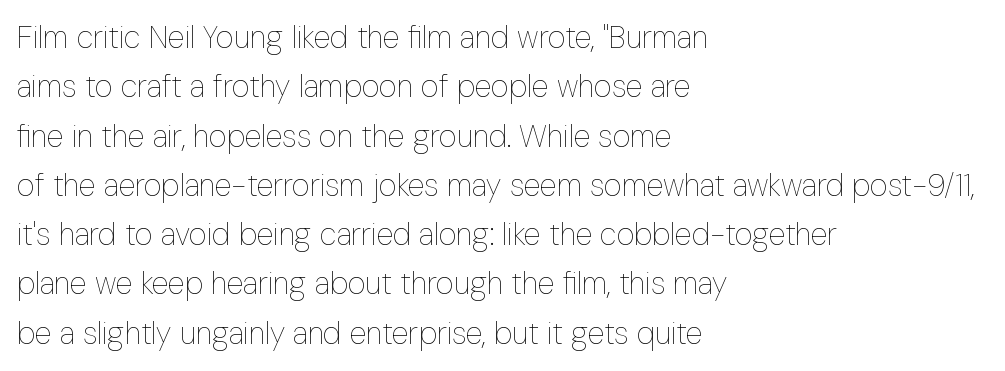
{"italic": "no", "bold": "no", "weight": "thin", "width": "condensed", "stroke_contrast": "low", "x_height": "medium", "monospaced": "no", "underline": "no", "align": "left", "line_spacing": "normal", "line_spacing_ratio": 1.59, "letter_spacing": "normal", "letter_spacing_em": 0.0, "glyph_px": 31}
